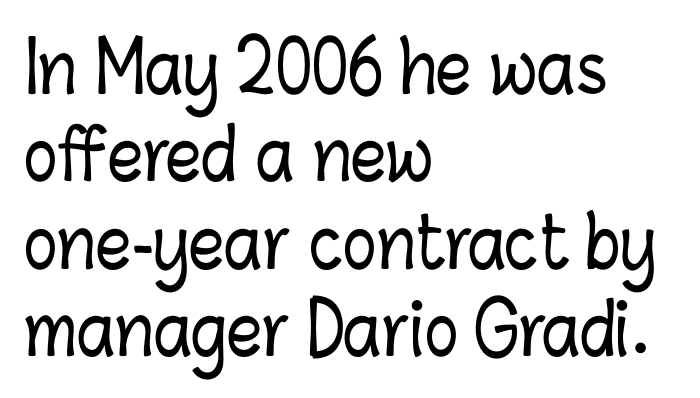
{"italic": "no", "width": "condensed", "stroke_contrast": "low", "x_height": "medium", "monospaced": "no", "underline": "no", "align": "left", "line_spacing": "normal", "line_spacing_ratio": 1.25, "letter_spacing": "normal", "letter_spacing_em": 0.0, "glyph_px": 70}
